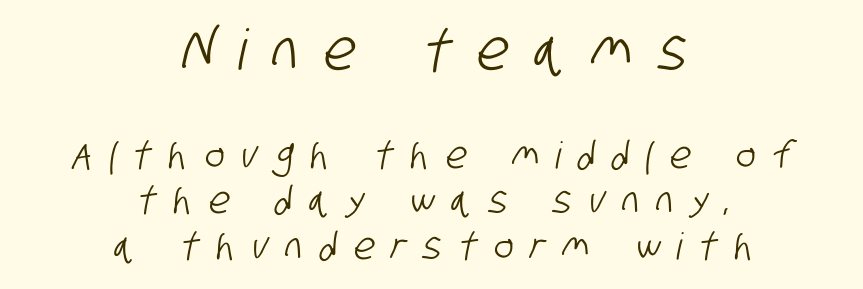
The image shows 56 px condensed sans-serif type; set centered, line spacing 1.23x, unusually wide letter spacing (+0.46 em), not underlined; the first (top) block is 1.51x larger; low stroke contrast and a large x-height.
